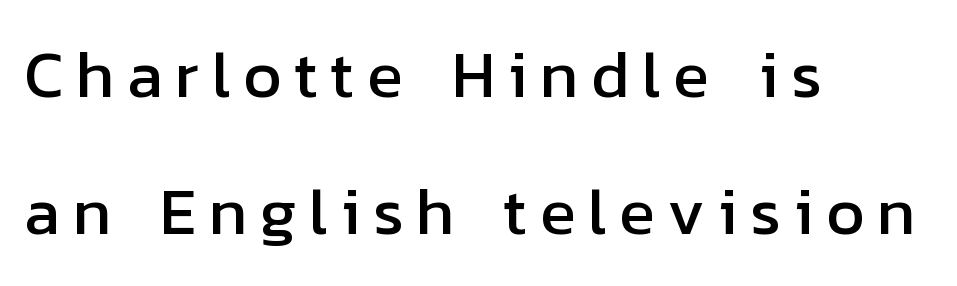
Q: Is the text italic (slanted)? A: No, it is upright.
Q: Is the typeface a serif or a sans-serif typeface? A: Sans-serif.
Q: Is the text underlined? A: No.
Q: How is the paragraph aligned? A: Left-aligned.
Q: Is the spacing between lines tight, normal or loose? A: Loose.
Q: Width (condensed, normal, or wide)? A: Normal.
Q: Stroke contrast? A: Low.
Q: x-height? A: Medium.
Q: Monospaced? A: No.
